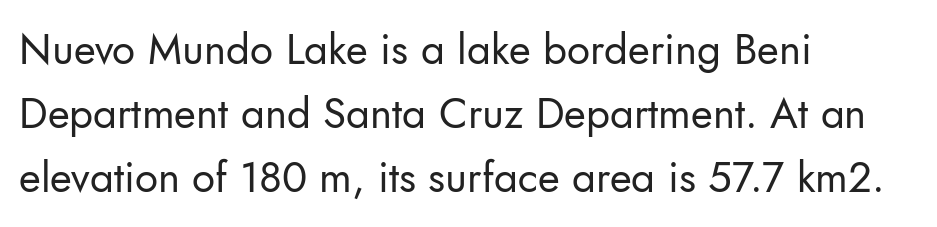
The font sits on the lighter half of the weight spectrum, regular included. Is there much room between lines? A standard amount, neither cramped nor airy. In terms of posture, this sample is upright. What kind of face is this? One without serifs — a sans. The area under the type is left untouched.
